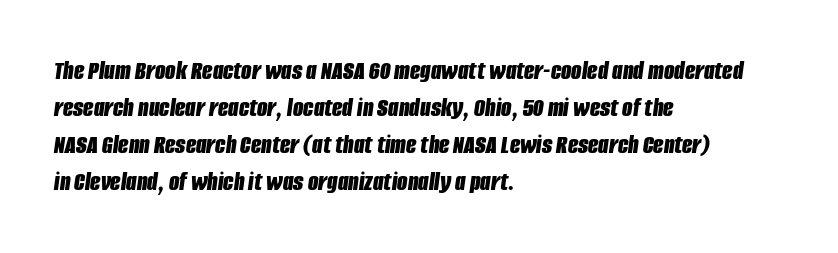
Q: Is the text bold? A: Yes.
Q: Is the text italic (slanted)? A: Yes, it leans right by about 8 degrees.
Q: Is the text underlined? A: No.
Q: How is the paragraph aligned? A: Left-aligned.
Q: Is the spacing between letters normal or unusually wide? A: Normal.
Q: Is the spacing between lines tight, normal or loose? A: Normal.
